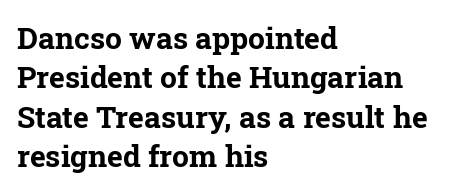
Q: Is the text bold? A: Yes.
Q: Is the text italic (slanted)? A: No, it is upright.
Q: Is the typeface a serif or a sans-serif typeface? A: Serif.
Q: Is the text underlined? A: No.
Q: How is the paragraph aligned? A: Left-aligned.
Q: Is the spacing between letters normal or unusually wide? A: Normal.
Q: Is the spacing between lines tight, normal or loose? A: Normal.
Q: Width (condensed, normal, or wide)? A: Normal.
Q: Stroke contrast? A: Low.
Q: x-height? A: Medium.
Q: Monospaced? A: No.
